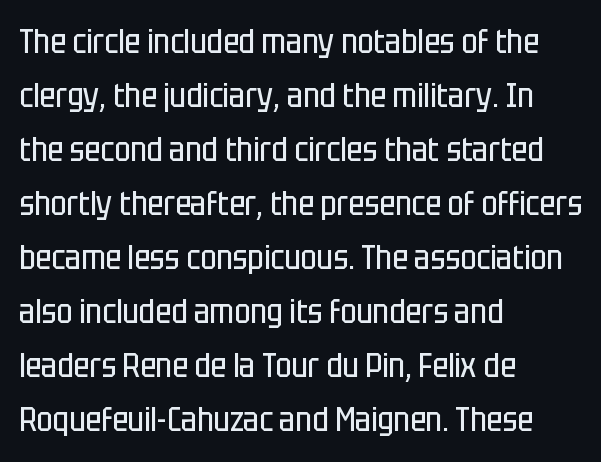
Q: Is the text bold? A: No.
Q: Is the text italic (slanted)? A: No, it is upright.
Q: Is the typeface a serif or a sans-serif typeface? A: Sans-serif.
Q: Is the text underlined? A: No.
Q: How is the paragraph aligned? A: Left-aligned.
Q: Is the spacing between letters normal or unusually wide? A: Normal.
Q: Is the spacing between lines tight, normal or loose? A: Normal.
Q: Width (condensed, normal, or wide)? A: Condensed.
Q: Stroke contrast? A: Low.
Q: x-height? A: Large.
Q: Monospaced? A: No.
